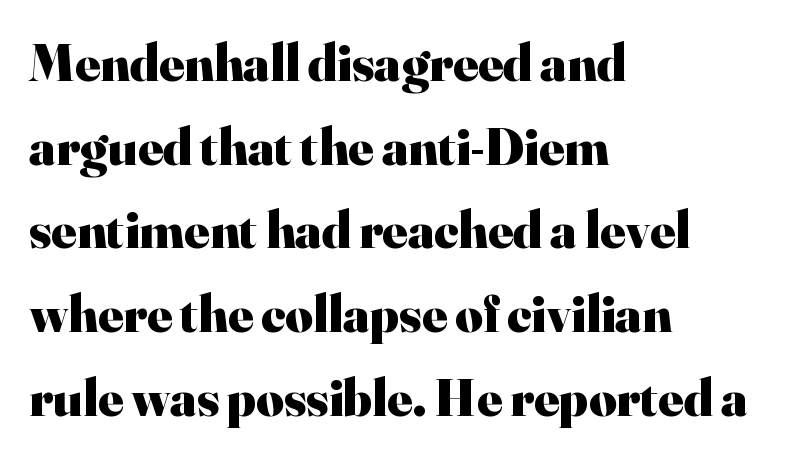
{"serif": "yes", "italic": "no", "bold": "yes", "weight": "heavy", "width": "normal", "stroke_contrast": "high", "x_height": "small", "monospaced": "no", "underline": "no", "align": "left", "line_spacing": "normal", "line_spacing_ratio": 1.58, "letter_spacing": "normal", "letter_spacing_em": 0.0, "glyph_px": 53}
